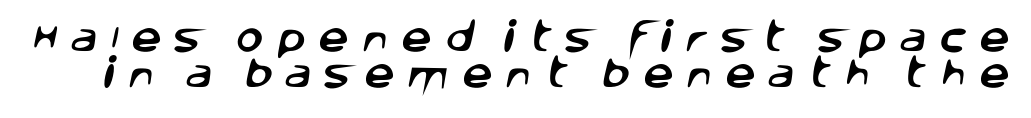
The image shows 34 px sans-serif type; set tight line spacing (1.07x), unusually wide letter spacing (+0.37 em), not underlined; low stroke contrast and a large x-height.
